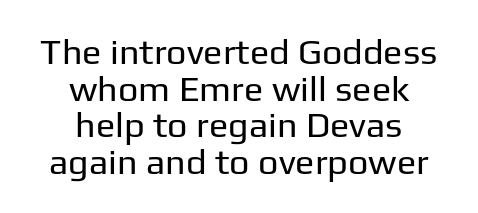
The image shows 36 px regular-weight sans-serif type, upright; set centered, tight line spacing (1.02x), normal letter spacing, not underlined; low stroke contrast and a medium x-height.
